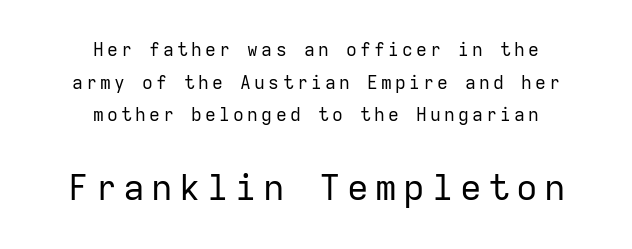
Q: Is the text bold? A: No.
Q: Is the text italic (slanted)? A: No, it is upright.
Q: Is the typeface a serif or a sans-serif typeface? A: Sans-serif.
Q: Is the text underlined? A: No.
Q: How is the paragraph aligned? A: Centered.
Q: Which block of text is set in a larger size, the first (top) or the second (bottom)? A: The second (bottom) one.
Q: Width (condensed, normal, or wide)? A: Normal.
Q: Stroke contrast? A: Low.
Q: x-height? A: Medium.
Q: Monospaced? A: Yes.
